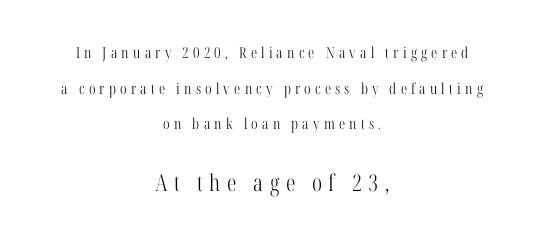
The image shows 23 px text type, upright; set centered, loose line spacing (2.37x), unusually wide letter spacing (+0.28 em), not underlined; the second (bottom) block is 1.53x larger.
